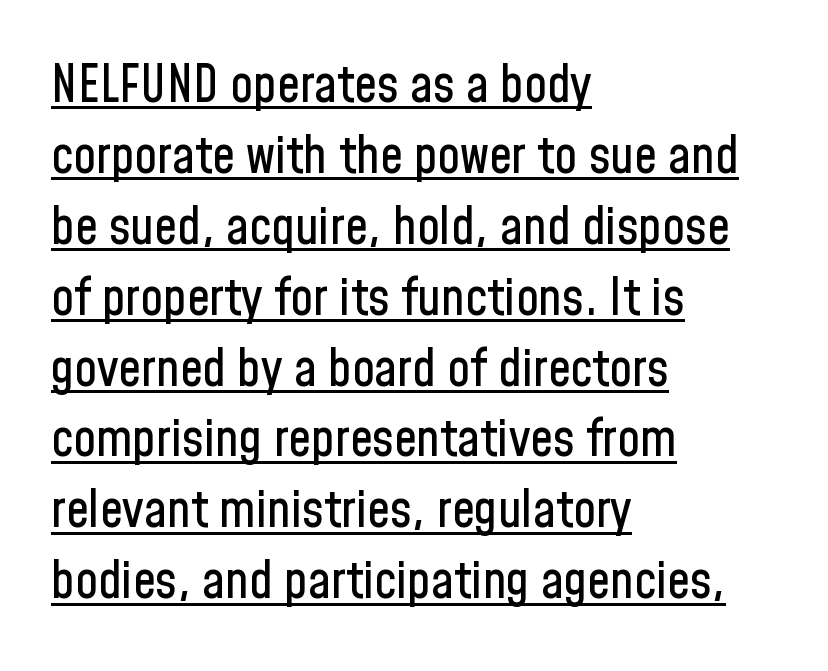
The image shows 51 px condensed sans-serif type, upright; set left-aligned, normal line spacing (1.39x), normal letter spacing, underlined; low stroke contrast and a medium x-height.
